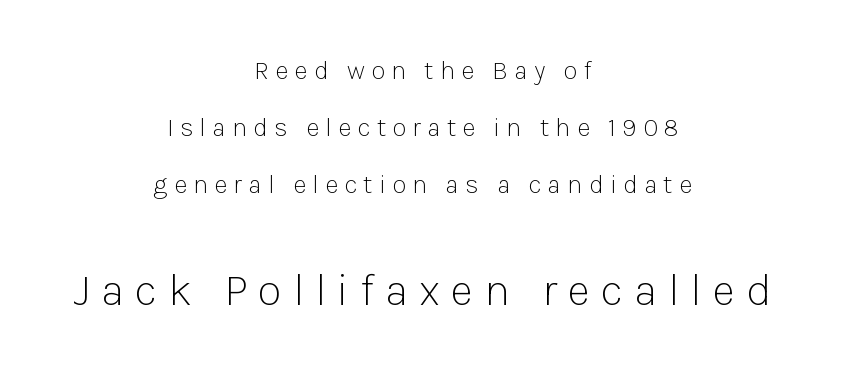
Q: Is the text bold? A: No.
Q: Is the text italic (slanted)? A: No, it is upright.
Q: Is the typeface a serif or a sans-serif typeface? A: Sans-serif.
Q: Is the text underlined? A: No.
Q: How is the paragraph aligned? A: Centered.
Q: Is the spacing between letters normal or unusually wide? A: Unusually wide.
Q: Is the spacing between lines tight, normal or loose? A: Loose.
Q: Which block of text is set in a larger size, the first (top) or the second (bottom)? A: The second (bottom) one.
Q: Width (condensed, normal, or wide)? A: Normal.
Q: Stroke contrast? A: Low.
Q: x-height? A: Medium.
Q: Monospaced? A: No.
